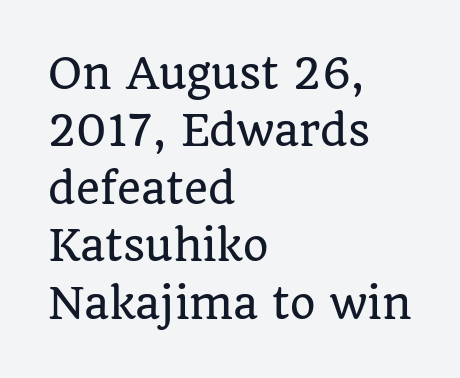
A typesetter would call this leading conventional body-copy spacing. Teacher's note: observe the even left margin — that is flush-left alignment. The letters sit at their default tracking, neither squeezed nor spread. Words float on clear page, feet unadorned. Note the varied advance widths — an 'i' is clearly narrower than an 'm'.
